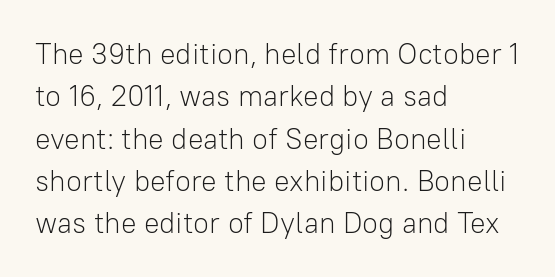
The image shows 29 px light sans-serif type, upright; set left-aligned, normal line spacing (1.46x), normal letter spacing, not underlined; low stroke contrast and a medium x-height.
